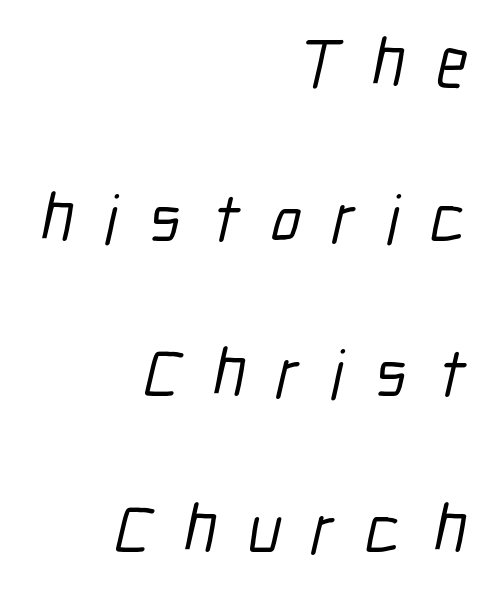
{"serif": "no", "width": "condensed", "stroke_contrast": "low", "x_height": "medium", "monospaced": "no", "underline": "no", "align": "right", "line_spacing": "loose", "line_spacing_ratio": 2.25, "letter_spacing": "wide", "letter_spacing_em": 0.45, "glyph_px": 69}
